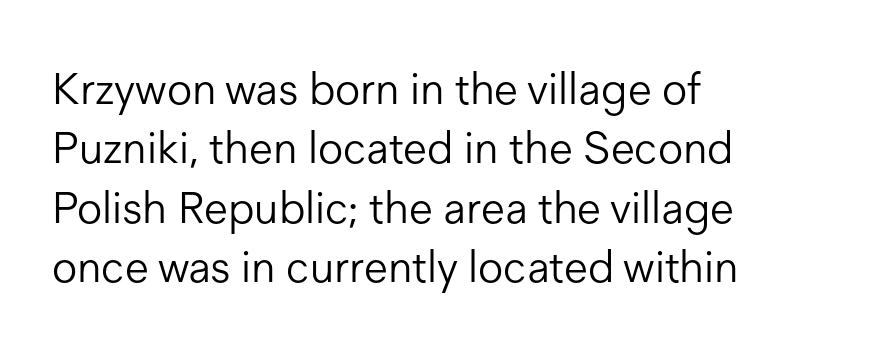
The image shows 44 px light sans-serif type, upright; set left-aligned, normal line spacing (1.35x), normal letter spacing, not underlined; low stroke contrast and a medium x-height.
